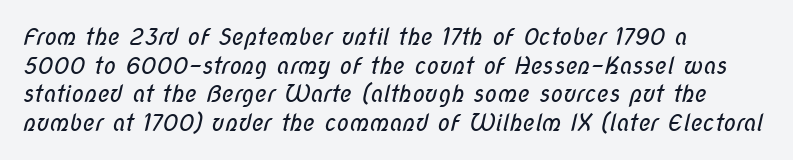
Is the stroke heavy? The answer is a plain regular-or-lighter. The lines in this sample share a left origin and differ only in where they stop. Is there much room between lines? A standard amount, neither cramped nor airy. Compared with typical body copy, the letter spacing here is the same.
